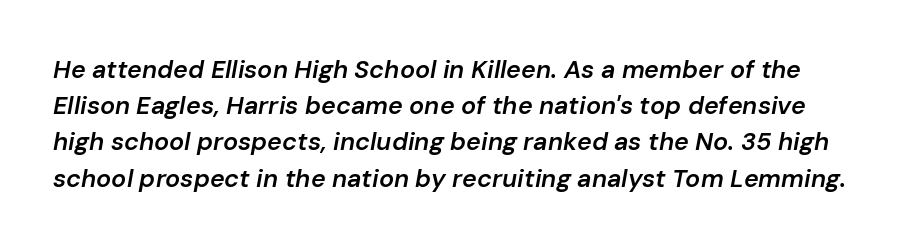
The image shows 25 px text type, italic (leaning right); set normal line spacing (1.45x), normal letter spacing, not underlined.
